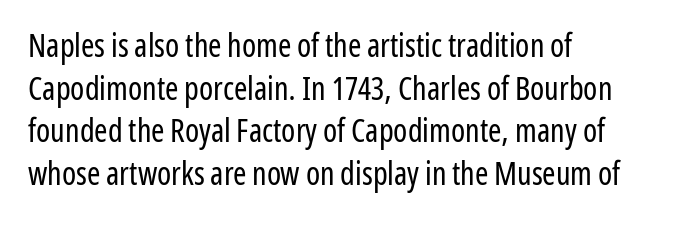
{"serif": "no", "italic": "no", "bold": "no", "weight": "regular", "width": "condensed", "stroke_contrast": "low", "x_height": "medium", "monospaced": "no", "underline": "no", "align": "left", "line_spacing": "normal", "line_spacing_ratio": 1.33, "letter_spacing": "normal", "letter_spacing_em": 0.0, "glyph_px": 32}
